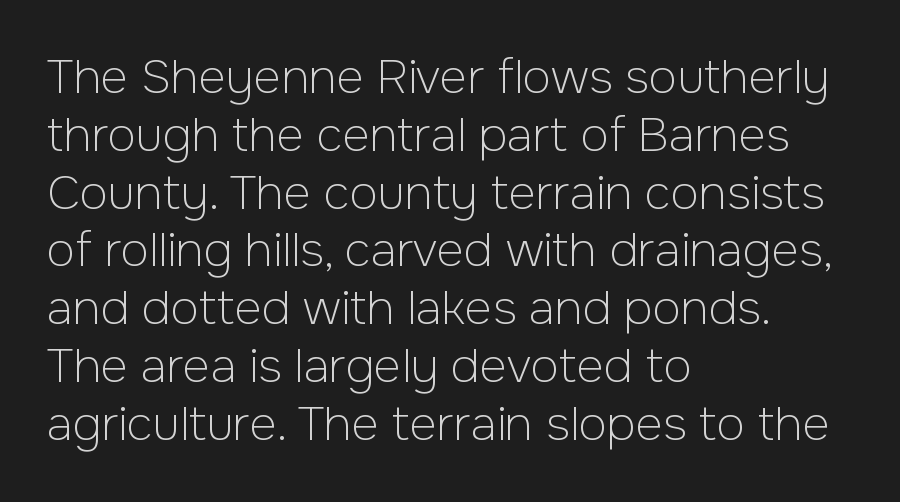
The image shows 47 px light sans-serif type, upright; set left-aligned, line spacing 1.23x, normal letter spacing, not underlined; low stroke contrast and a medium x-height.
